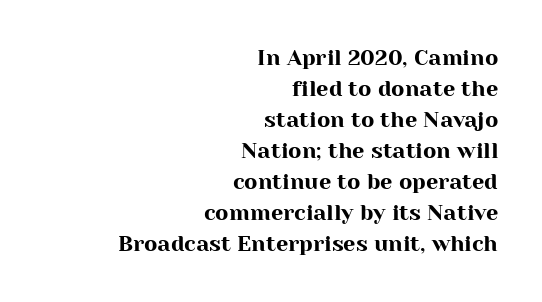
Notice how the stems are strictly vertical — no italics here. Regarding leading, the lines here are spaced in the standard way. A bare baseline throughout the passage. What stands out about the letter spacing? Nothing — it is the standard amount. Right-aligned paragraph, ragged on the left.
